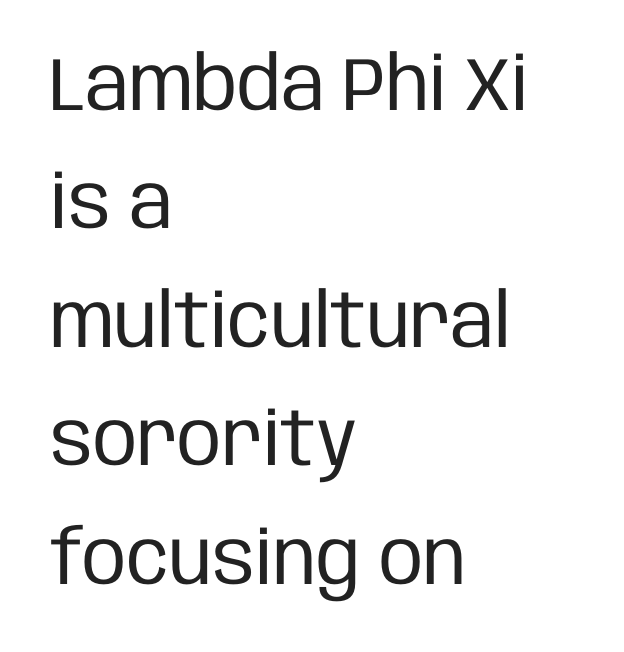
Q: Is the text bold? A: No.
Q: Is the text italic (slanted)? A: No, it is upright.
Q: Is the typeface a serif or a sans-serif typeface? A: Sans-serif.
Q: Is the text underlined? A: No.
Q: How is the paragraph aligned? A: Left-aligned.
Q: Is the spacing between letters normal or unusually wide? A: Normal.
Q: Is the spacing between lines tight, normal or loose? A: Normal.
Q: Width (condensed, normal, or wide)? A: Condensed.
Q: Stroke contrast? A: Low.
Q: x-height? A: Large.
Q: Monospaced? A: No.
